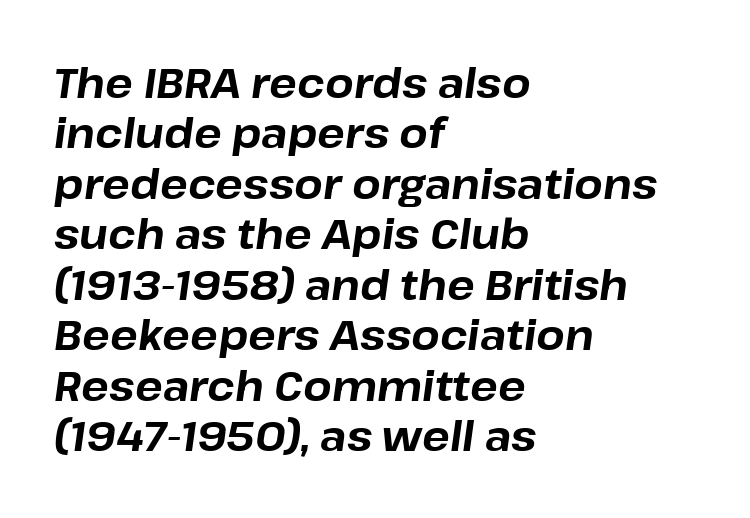
{"italic": "yes", "lean": "right", "slant_degrees": 8, "bold": "yes", "weight": "bold", "width": "normal", "stroke_contrast": "low", "x_height": "medium", "monospaced": "no", "underline": "no", "align": "left", "line_spacing_ratio": 1.23, "letter_spacing": "normal", "letter_spacing_em": 0.0, "glyph_px": 41}
